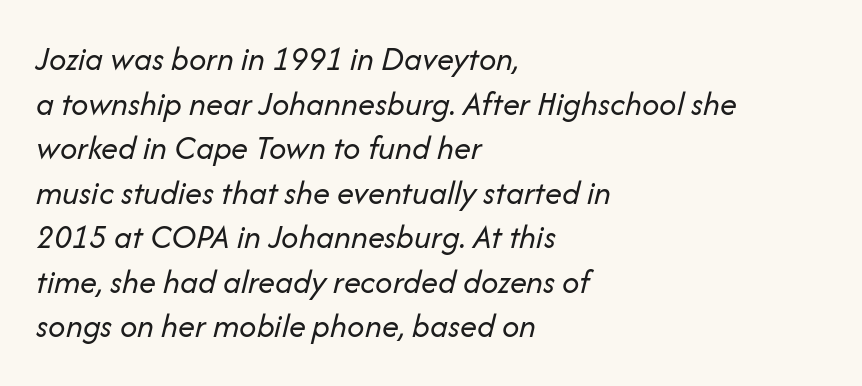
Nothing unusual about the tracking: characters are spaced as the font intends. The space between consecutive lines is moderate. The face used here has a pronounced slope to its letters. Each stroke keeps to a modest, everyday thickness or less.
